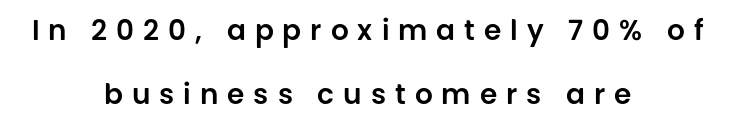
Is there much room between lines? Yes — plenty of vertical air separates them. A student would call this center alignment; a typographer would say set centered. You can tell it's not italic because the verticals are truly vertical. The text was rendered using a sans face with plain stroke endings. The space beneath each line is pristine and unruled. You could not count columns in this text — the font is proportionally spaced.
